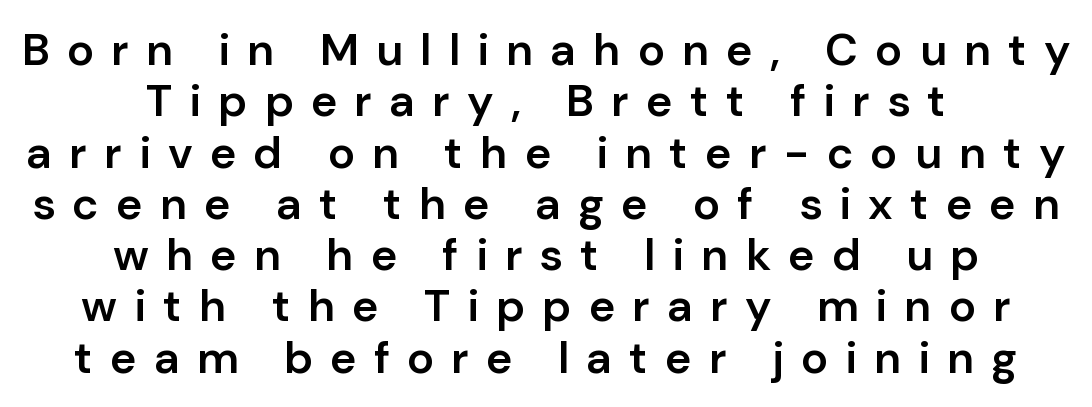
These lines are rendered in a variable-pitch font. Just letters on the line, the space beneath them empty. Each line is balanced around a shared central axis. Posture: upright roman.
